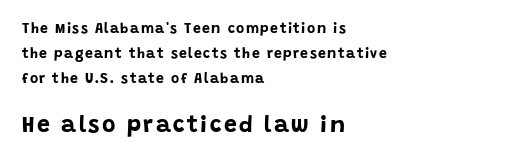
{"italic": "no", "bold": "yes", "underline": "no", "align": "left", "line_spacing_ratio": 1.77, "larger_block": "second", "size_ratio": 1.64, "glyph_px": 23}
